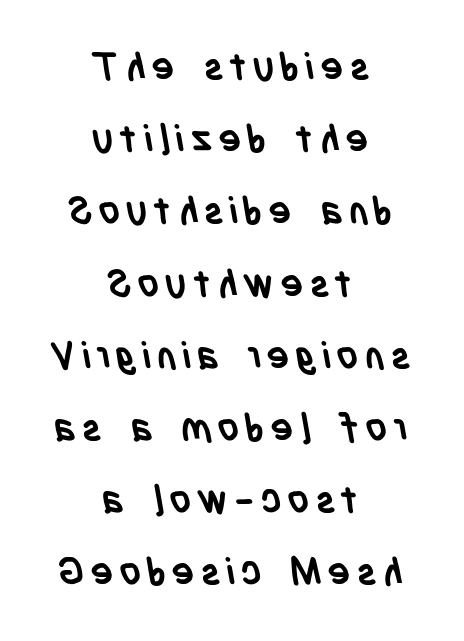
{"serif": "no", "bold": "yes", "weight": "semibold", "width": "condensed", "stroke_contrast": "low", "x_height": "large", "monospaced": "no", "underline": "no", "align": "center", "line_spacing": "loose", "line_spacing_ratio": 1.9, "glyph_px": 38}
